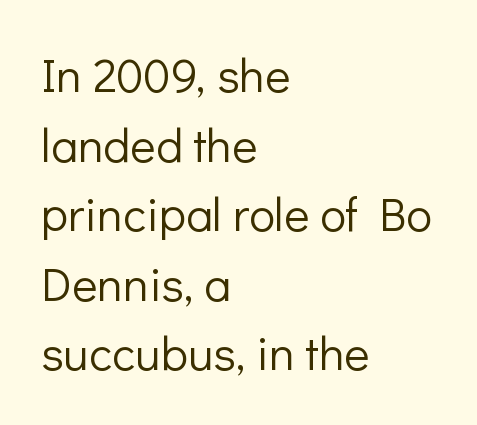
The image shows 48 px light sans-serif type, upright; set left-aligned, normal line spacing (1.45x), normal letter spacing, not underlined; low stroke contrast and a medium x-height.
